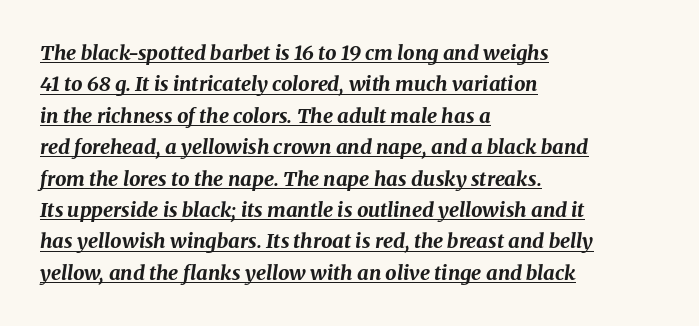
All the whitespace from short lines collects on the right. A rule runs beneath these lines of type. Caption: bold face, heavy strokes. Here the glyphs are tracked normally, forming tight word shapes. The typography opts for an oblique posture over an upright one. Leading: standard.
